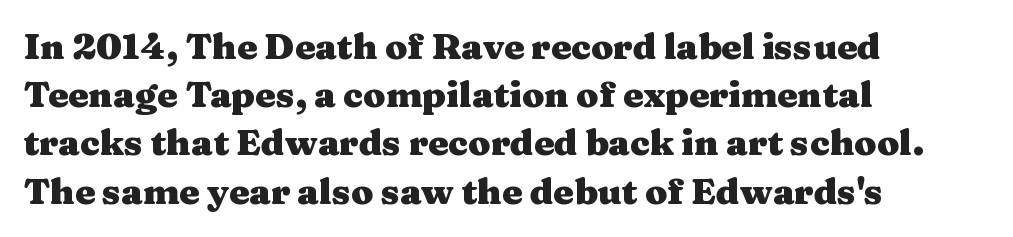
{"serif": "yes", "italic": "no", "bold": "yes", "weight": "heavy", "width": "wide", "stroke_contrast": "medium", "x_height": "medium", "monospaced": "no", "underline": "no", "align": "left", "line_spacing": "normal", "line_spacing_ratio": 1.34, "letter_spacing": "normal", "letter_spacing_em": 0.0, "glyph_px": 36}
